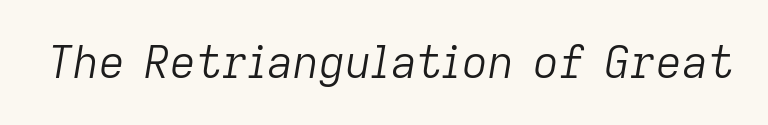
{"italic": "yes", "lean": "right", "slant_degrees": 9, "bold": "no", "weight": "light", "width": "normal", "stroke_contrast": "low", "x_height": "medium", "monospaced": "no", "underline": "no", "letter_spacing": "normal", "letter_spacing_em": 0.0, "glyph_px": 45}
